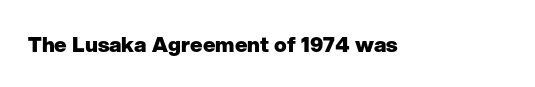
Q: Is the text bold? A: Yes.
Q: Is the text italic (slanted)? A: No, it is upright.
Q: Is the text underlined? A: No.
Q: Is the spacing between letters normal or unusually wide? A: Normal.
